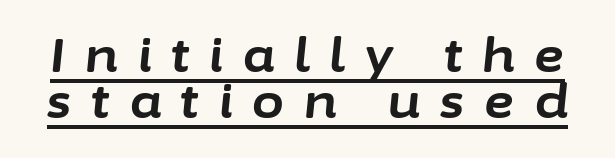
The gaps between neighbouring characters are conspicuously large. These lines are rendered in a variable-pitch font. I'd describe the lettering as bold — thick and assertive. The sample's only ornament is a line tracing under the words.
